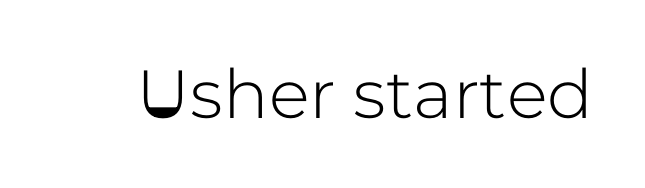
{"serif": "no", "italic": "no", "width": "normal", "stroke_contrast": "low", "x_height": "medium", "monospaced": "no", "underline": "no", "letter_spacing": "normal", "letter_spacing_em": 0.0, "glyph_px": 68}
